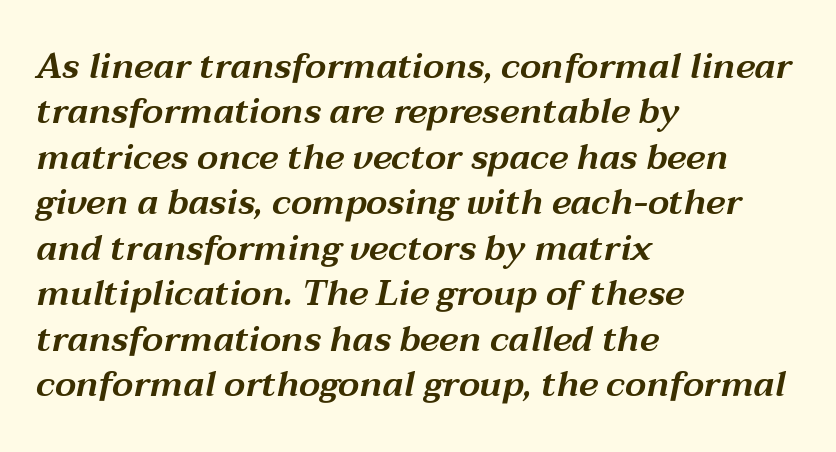
{"italic": "yes", "lean": "right", "slant_degrees": 12, "width": "wide", "stroke_contrast": "medium", "x_height": "medium", "monospaced": "no", "underline": "no", "align": "left", "line_spacing": "normal", "line_spacing_ratio": 1.3, "letter_spacing": "normal", "letter_spacing_em": 0.0, "glyph_px": 35}
